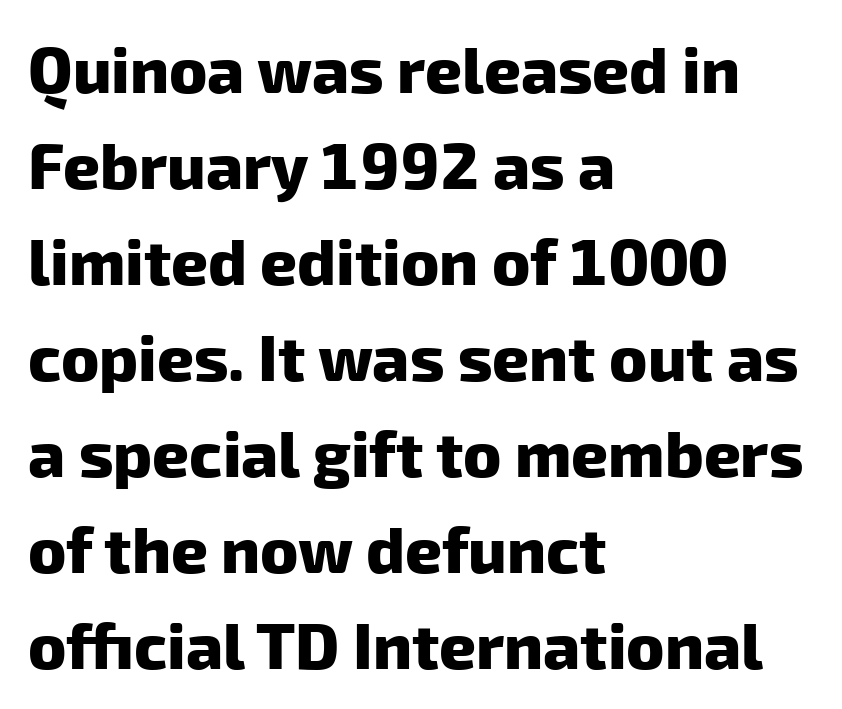
Q: Is the text bold? A: Yes.
Q: Is the typeface a serif or a sans-serif typeface? A: Sans-serif.
Q: Is the text underlined? A: No.
Q: How is the paragraph aligned? A: Left-aligned.
Q: Is the spacing between letters normal or unusually wide? A: Normal.
Q: Is the spacing between lines tight, normal or loose? A: Normal.
Q: Width (condensed, normal, or wide)? A: Normal.
Q: Stroke contrast? A: Low.
Q: x-height? A: Medium.
Q: Monospaced? A: No.
